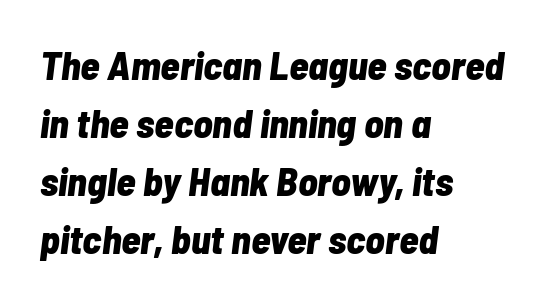
Q: Is the text bold? A: Yes.
Q: Is the text italic (slanted)? A: Yes, it leans right by about 7 degrees.
Q: Is the text underlined? A: No.
Q: How is the paragraph aligned? A: Left-aligned.
Q: Is the spacing between letters normal or unusually wide? A: Normal.
Q: Is the spacing between lines tight, normal or loose? A: Normal.
Q: Width (condensed, normal, or wide)? A: Condensed.
Q: Stroke contrast? A: Low.
Q: x-height? A: Medium.
Q: Monospaced? A: No.
